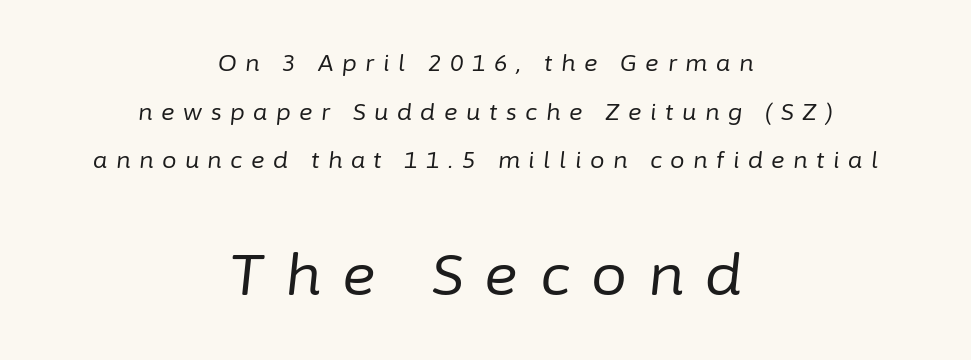
Q: Is the text bold? A: No.
Q: Is the text italic (slanted)? A: Yes, it leans right by about 6 degrees.
Q: Is the text underlined? A: No.
Q: How is the paragraph aligned? A: Centered.
Q: Is the spacing between letters normal or unusually wide? A: Unusually wide.
Q: Is the spacing between lines tight, normal or loose? A: Loose.
Q: Which block of text is set in a larger size, the first (top) or the second (bottom)? A: The second (bottom) one.
Q: Width (condensed, normal, or wide)? A: Normal.
Q: Stroke contrast? A: Low.
Q: x-height? A: Medium.
Q: Monospaced? A: No.
